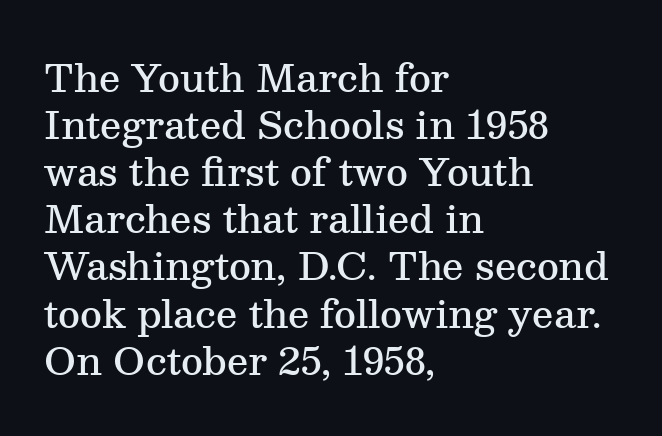
The image shows 38 px semibold serif type, upright; set left-aligned, line spacing 1.24x, normal letter spacing, not underlined; medium stroke contrast and a medium x-height.
